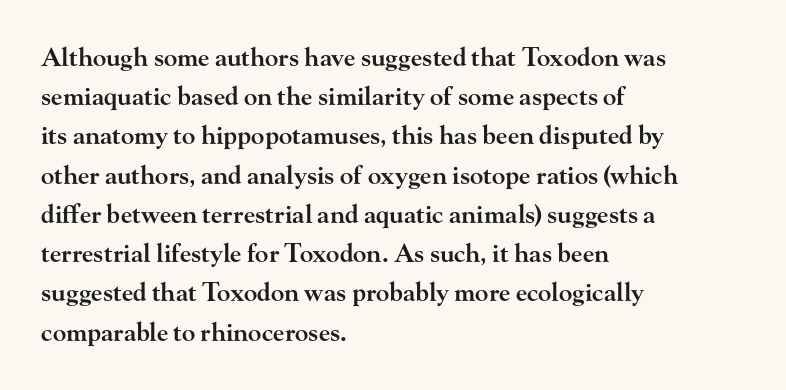
The image shows 25 px text type, upright; set left-aligned, normal line spacing (1.57x), normal letter spacing, not underlined.
